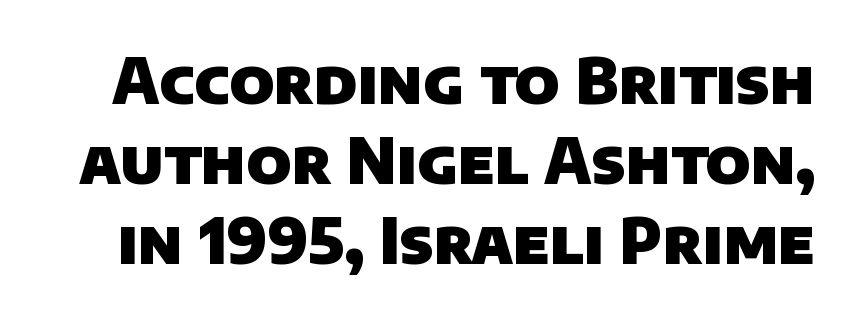
{"serif": "no", "bold": "yes", "weight": "heavy", "width": "normal", "stroke_contrast": "low", "x_height": "large", "monospaced": "no", "underline": "no", "line_spacing": "normal", "line_spacing_ratio": 1.29, "letter_spacing": "normal", "letter_spacing_em": 0.0, "glyph_px": 62}
